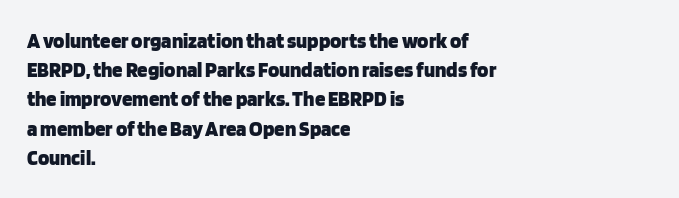
The image shows 21 px bold type, upright; set left-aligned, normal line spacing (1.39x), normal letter spacing, not underlined.
